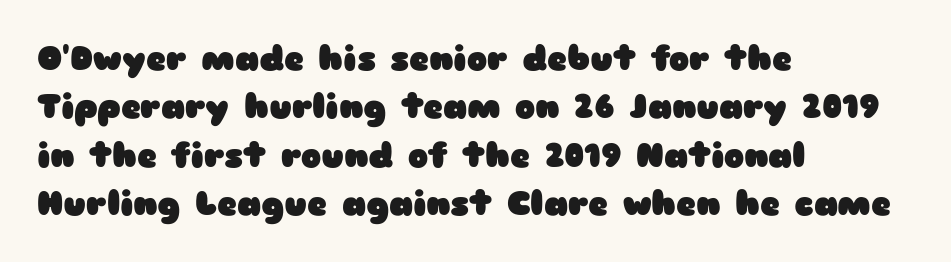
The image shows 34 px heavy, wide sans-serif type, upright; set left-aligned, normal line spacing (1.42x), normal letter spacing, not underlined; low stroke contrast and a medium x-height.
